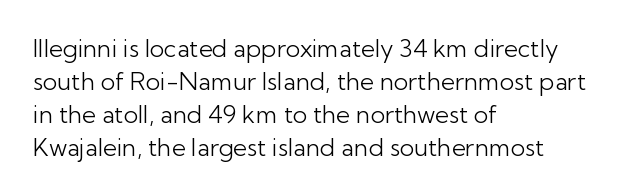
{"italic": "no", "bold": "no", "underline": "no", "align": "left", "line_spacing": "normal", "line_spacing_ratio": 1.37, "letter_spacing": "normal", "letter_spacing_em": 0.0, "glyph_px": 24}
